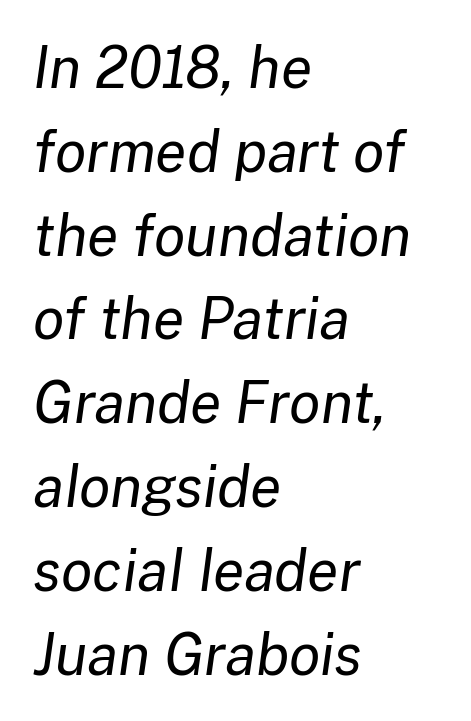
The image shows 57 px regular-weight type, italic (leaning right); set left-aligned, normal line spacing (1.47x), normal letter spacing, not underlined; low stroke contrast and a medium x-height.
